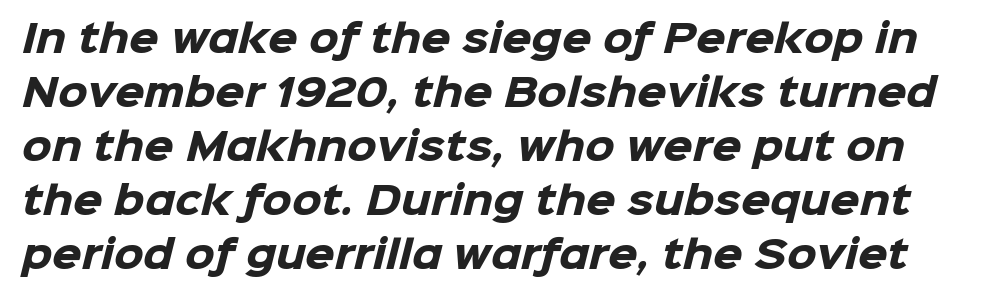
The image shows 38 px heavy sans-serif type; set normal line spacing (1.42x), normal letter spacing, not underlined; low stroke contrast and a medium x-height.
